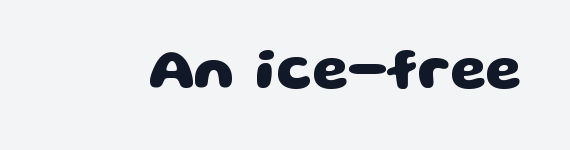
{"serif": "no", "bold": "yes", "weight": "heavy", "width": "wide", "stroke_contrast": "low", "x_height": "large", "monospaced": "no", "underline": "no", "letter_spacing": "normal", "letter_spacing_em": 0.0, "glyph_px": 58}
